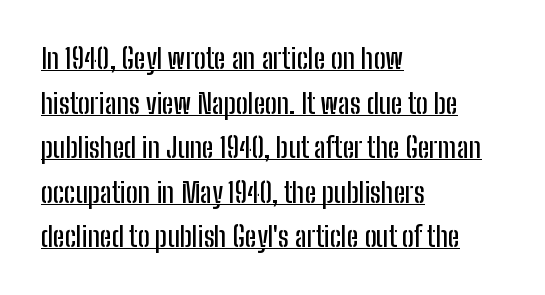
The image shows 28 px condensed sans-serif type, upright; set left-aligned, normal line spacing (1.59x), normal letter spacing, underlined; low stroke contrast and a medium x-height.
